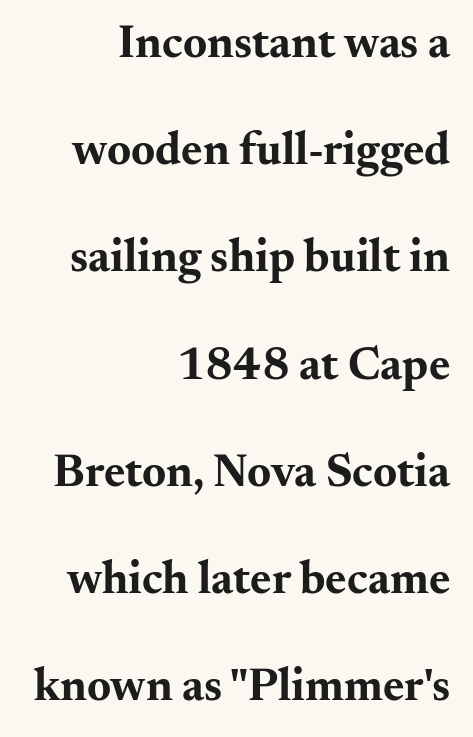
This is heavy type, rendered in bold. The axis of the letterforms is exactly vertical. Clear beneath every line of the passage. The leading is generous, giving the passage an open texture.
